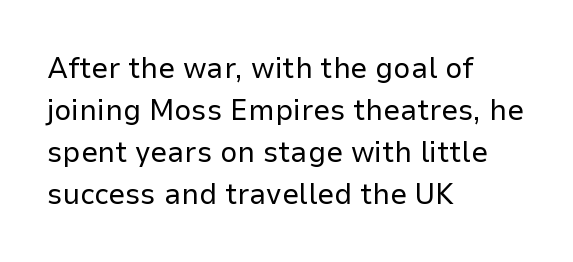
{"serif": "no", "italic": "no", "bold": "no", "weight": "regular", "width": "normal", "stroke_contrast": "low", "x_height": "medium", "monospaced": "no", "underline": "no", "align": "left", "line_spacing": "normal", "line_spacing_ratio": 1.4, "letter_spacing": "normal", "letter_spacing_em": 0.0, "glyph_px": 30}
